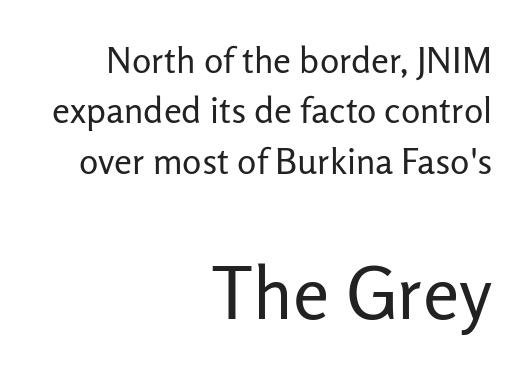
The image shows 73 px regular-weight sans-serif type, upright; set right-aligned, normal line spacing (1.4x), normal letter spacing, not underlined; the second (bottom) block is 2.03x larger; low stroke contrast and a medium x-height.
